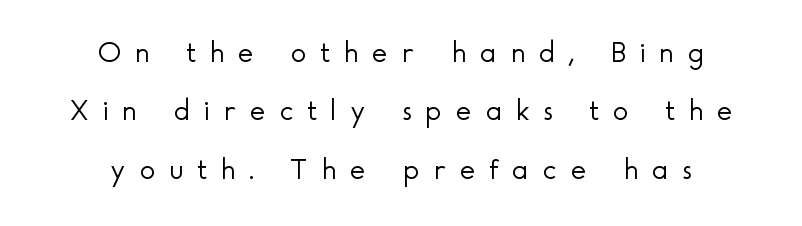
Note the varied advance widths — an 'i' is clearly narrower than an 'm'. Baseline-to-baseline distance is far greater than the letter height. Casual observation: everything's sitting right in the middle. Think standard paragraph weight, or any step lighter than that. Type style note: lacks serifs.
